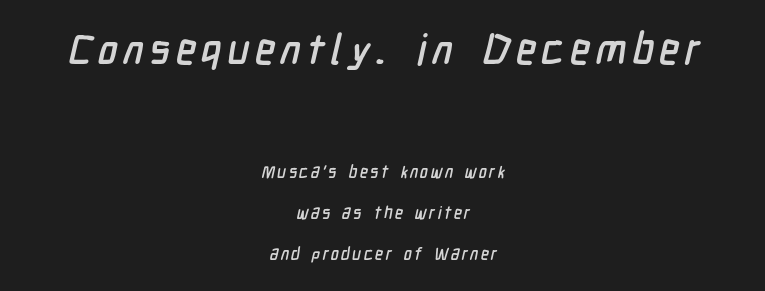
{"serif": "no", "width": "condensed", "stroke_contrast": "low", "x_height": "medium", "monospaced": "no", "underline": "no", "align": "center", "line_spacing": "loose", "line_spacing_ratio": 2.41, "larger_block": "first", "size_ratio": 2.47, "glyph_px": 42}
